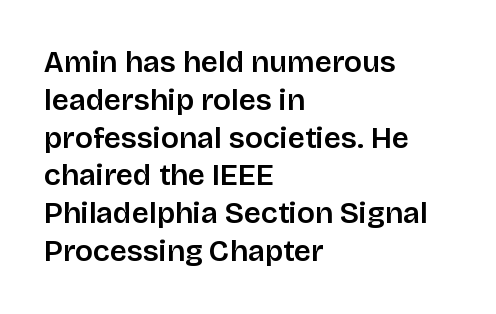
{"serif": "no", "italic": "no", "bold": "semi", "weight": "semibold", "width": "normal", "stroke_contrast": "low", "x_height": "large", "monospaced": "no", "underline": "no", "align": "left", "line_spacing": "normal", "line_spacing_ratio": 1.26, "letter_spacing": "normal", "letter_spacing_em": 0.0, "glyph_px": 30}
